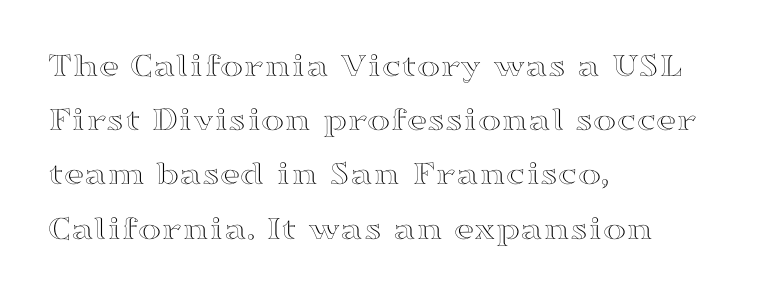
The image shows 35 px wide type, upright; set left-aligned, normal line spacing (1.55x), normal letter spacing, not underlined; a medium x-height.
